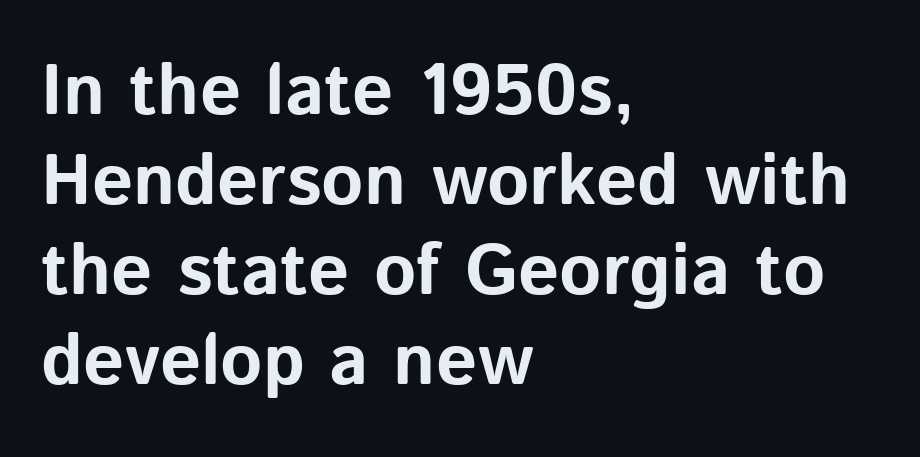
Q: Is the text bold? A: Yes.
Q: Is the text italic (slanted)? A: No, it is upright.
Q: Is the typeface a serif or a sans-serif typeface? A: Sans-serif.
Q: Is the text underlined? A: No.
Q: How is the paragraph aligned? A: Left-aligned.
Q: Is the spacing between letters normal or unusually wide? A: Normal.
Q: Is the spacing between lines tight, normal or loose? A: Normal.
Q: Width (condensed, normal, or wide)? A: Normal.
Q: Stroke contrast? A: Low.
Q: x-height? A: Medium.
Q: Monospaced? A: No.
